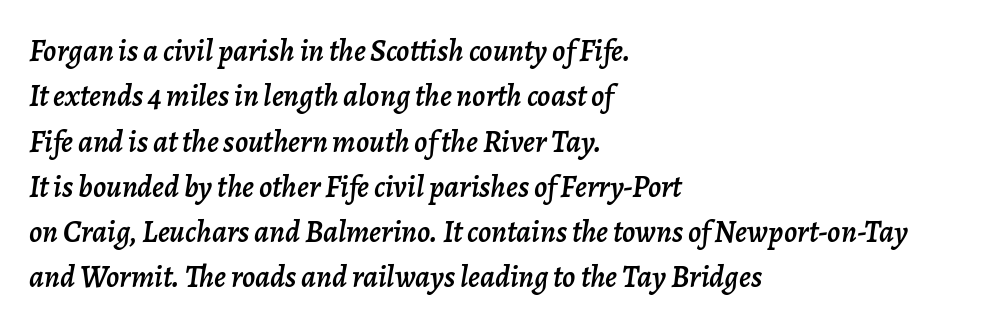
Q: Is the text italic (slanted)? A: Yes, it leans right by about 7 degrees.
Q: Is the text underlined? A: No.
Q: How is the paragraph aligned? A: Left-aligned.
Q: Is the spacing between letters normal or unusually wide? A: Normal.
Q: Is the spacing between lines tight, normal or loose? A: Normal.
Q: Width (condensed, normal, or wide)? A: Normal.
Q: Stroke contrast? A: Low.
Q: x-height? A: Medium.
Q: Monospaced? A: No.
